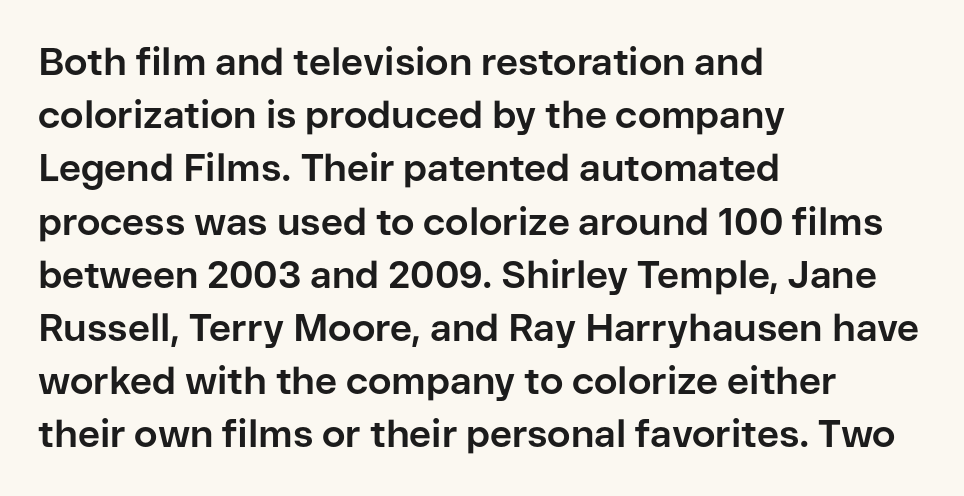
Q: Is the text bold? A: Yes.
Q: Is the text italic (slanted)? A: No, it is upright.
Q: Is the typeface a serif or a sans-serif typeface? A: Sans-serif.
Q: Is the text underlined? A: No.
Q: How is the paragraph aligned? A: Left-aligned.
Q: Is the spacing between letters normal or unusually wide? A: Normal.
Q: Is the spacing between lines tight, normal or loose? A: Normal.
Q: Width (condensed, normal, or wide)? A: Normal.
Q: Stroke contrast? A: Low.
Q: x-height? A: Medium.
Q: Monospaced? A: No.
